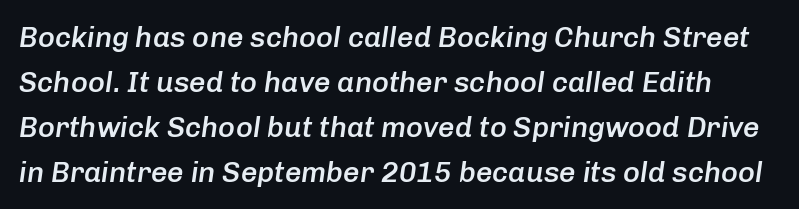
The image shows 29 px semibold type, italic (leaning right); set normal line spacing (1.55x), normal letter spacing, not underlined; low stroke contrast and a medium x-height.
